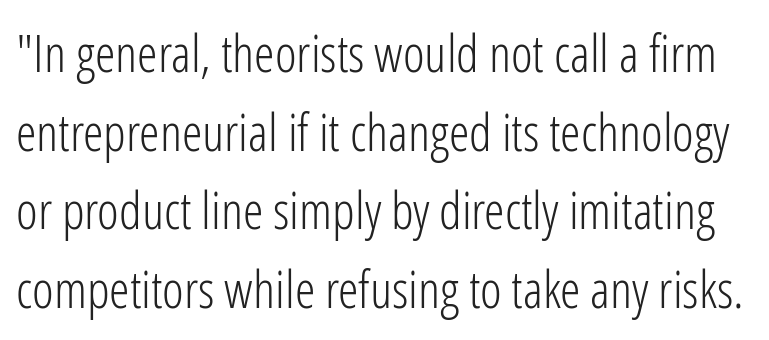
Q: Is the text bold? A: No.
Q: Is the text italic (slanted)? A: No, it is upright.
Q: Is the typeface a serif or a sans-serif typeface? A: Sans-serif.
Q: Is the text underlined? A: No.
Q: Is the spacing between letters normal or unusually wide? A: Normal.
Q: Is the spacing between lines tight, normal or loose? A: Normal.
Q: Width (condensed, normal, or wide)? A: Condensed.
Q: Stroke contrast? A: Low.
Q: x-height? A: Medium.
Q: Monospaced? A: No.
